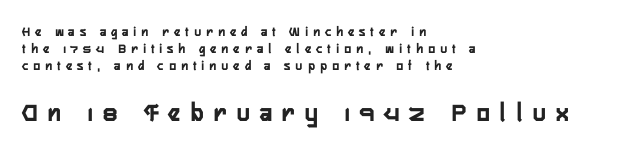
This is the regular roman posture of the typeface. The horizontal fit of the characters is loose and conspicuously gappy. Which chunk is bigger? The second one — the bottom block dwarfs the top. This rendering features lettering with no underline.
